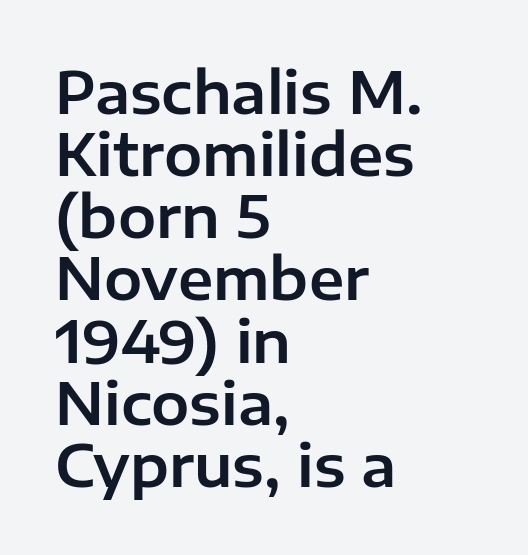
Q: Is the text italic (slanted)? A: No, it is upright.
Q: Is the typeface a serif or a sans-serif typeface? A: Sans-serif.
Q: Is the text underlined? A: No.
Q: How is the paragraph aligned? A: Left-aligned.
Q: Is the spacing between letters normal or unusually wide? A: Normal.
Q: Is the spacing between lines tight, normal or loose? A: Tight.
Q: Width (condensed, normal, or wide)? A: Normal.
Q: Stroke contrast? A: Low.
Q: x-height? A: Medium.
Q: Monospaced? A: No.
